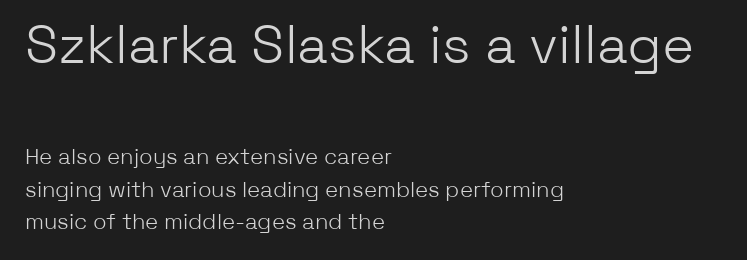
{"serif": "no", "italic": "no", "bold": "no", "weight": "light", "width": "normal", "stroke_contrast": "low", "x_height": "medium", "monospaced": "no", "underline": "no", "align": "left", "line_spacing": "normal", "line_spacing_ratio": 1.48, "letter_spacing": "normal", "letter_spacing_em": 0.0, "larger_block": "first", "size_ratio": 2.45, "glyph_px": 54}
